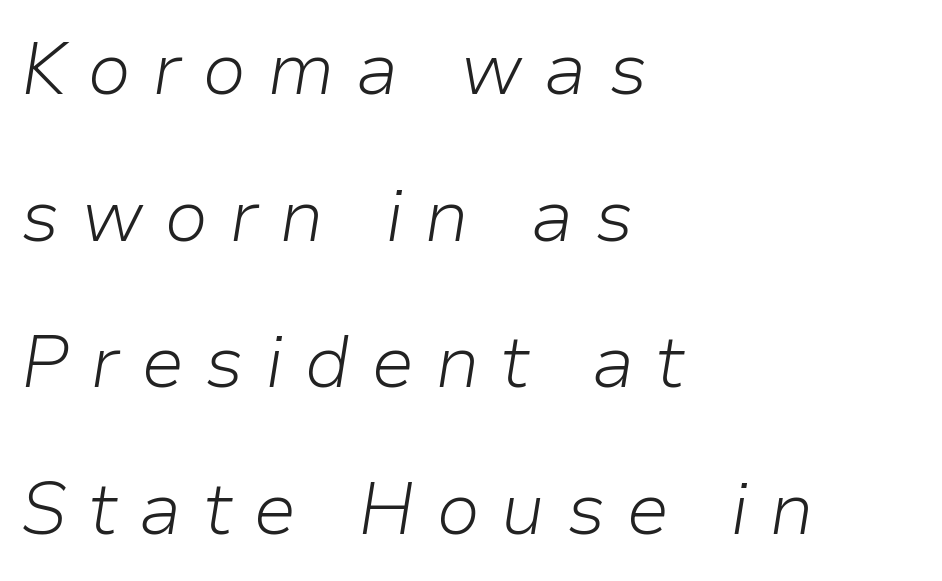
Q: Is the text bold? A: No.
Q: Is the text italic (slanted)? A: Yes, it leans right by about 9 degrees.
Q: Is the text underlined? A: No.
Q: How is the paragraph aligned? A: Left-aligned.
Q: Is the spacing between letters normal or unusually wide? A: Unusually wide.
Q: Is the spacing between lines tight, normal or loose? A: Loose.
Q: Width (condensed, normal, or wide)? A: Normal.
Q: Stroke contrast? A: Low.
Q: x-height? A: Medium.
Q: Monospaced? A: No.
